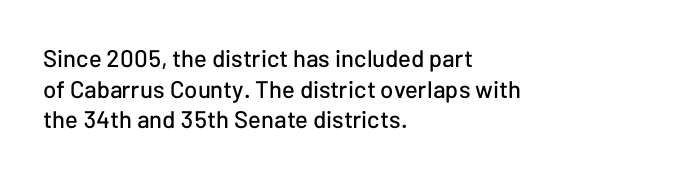
The image shows 24 px text type, upright; set left-aligned, normal line spacing (1.28x), normal letter spacing, not underlined.
